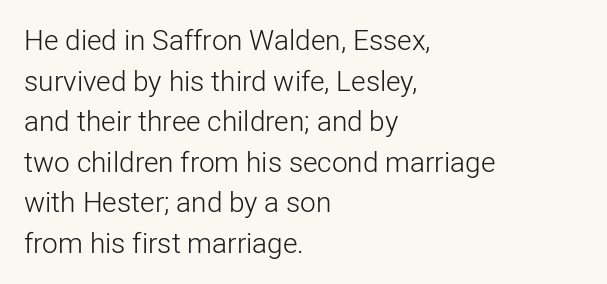
Q: Is the text bold? A: No.
Q: Is the text italic (slanted)? A: No, it is upright.
Q: Is the typeface a serif or a sans-serif typeface? A: Sans-serif.
Q: Is the text underlined? A: No.
Q: How is the paragraph aligned? A: Left-aligned.
Q: Is the spacing between letters normal or unusually wide? A: Normal.
Q: Is the spacing between lines tight, normal or loose? A: Normal.
Q: Width (condensed, normal, or wide)? A: Normal.
Q: Stroke contrast? A: Low.
Q: x-height? A: Medium.
Q: Monospaced? A: No.
